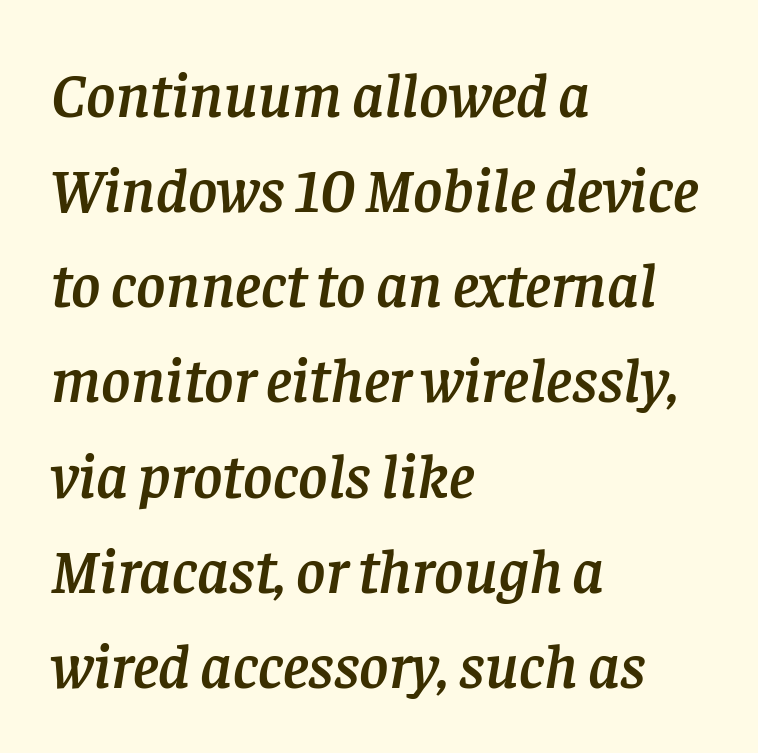
The image shows 63 px serif type, italic (leaning right); set left-aligned, normal line spacing (1.51x), normal letter spacing, not underlined; low stroke contrast and a large x-height.
